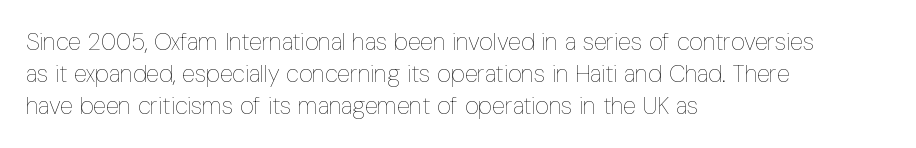
Q: Is the text bold? A: No.
Q: Is the text italic (slanted)? A: No, it is upright.
Q: Is the text underlined? A: No.
Q: How is the paragraph aligned? A: Left-aligned.
Q: Is the spacing between letters normal or unusually wide? A: Normal.
Q: Is the spacing between lines tight, normal or loose? A: Normal.
